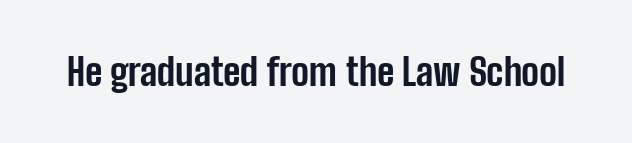
Think of a printed novel: that variable character pitch is what you see here. The passage shown is emphatically bold. The space directly below the letters is spotless. Typographically, this falls in the sans-serif category. This sample uses plain, unmodified letter spacing.
